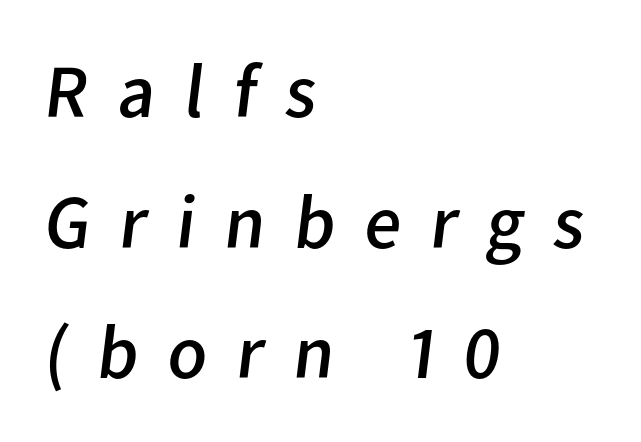
Q: Is the text bold? A: No.
Q: Is the typeface a serif or a sans-serif typeface? A: Sans-serif.
Q: Is the text underlined? A: No.
Q: How is the paragraph aligned? A: Left-aligned.
Q: Is the spacing between letters normal or unusually wide? A: Unusually wide.
Q: Width (condensed, normal, or wide)? A: Normal.
Q: Stroke contrast? A: Low.
Q: x-height? A: Medium.
Q: Monospaced? A: No.
